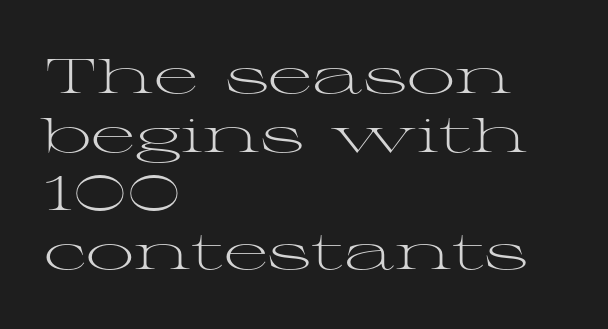
Lines of text with bare space underneath. Note the varied advance widths — an 'i' is clearly narrower than an 'm'. Each line starts at the same left margin while the right side varies. The strokes are not fattened; the text isn't bold. Italic: no, the glyphs are upright roman. Tracking here is standard; glyphs follow each other at the usual distance.
